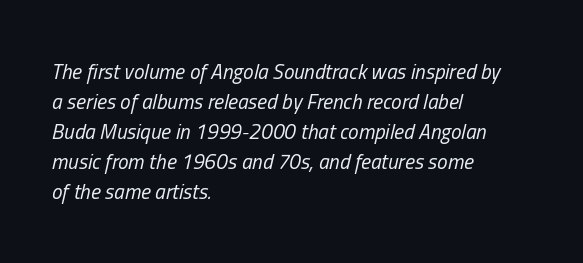
In terms of posture, this sample is oblique. Where is the straight margin? On the left. No extra ink here — the face is not bold. Standard letterfit; no display-style spreading of the glyphs. The passage shown is not underscored anywhere.
